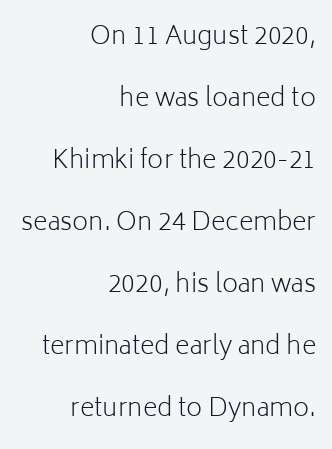
Q: Is the text bold? A: No.
Q: Is the text italic (slanted)? A: No, it is upright.
Q: Is the text underlined? A: No.
Q: How is the paragraph aligned? A: Right-aligned.
Q: Is the spacing between letters normal or unusually wide? A: Normal.
Q: Is the spacing between lines tight, normal or loose? A: Loose.
